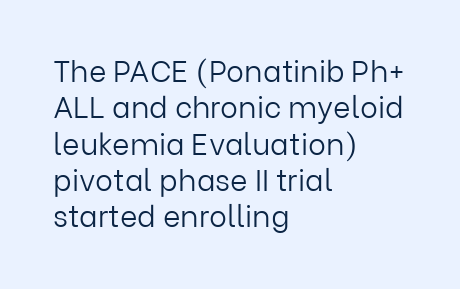
Q: Is the text bold? A: No.
Q: Is the text italic (slanted)? A: No, it is upright.
Q: Is the typeface a serif or a sans-serif typeface? A: Sans-serif.
Q: Is the text underlined? A: No.
Q: How is the paragraph aligned? A: Left-aligned.
Q: Is the spacing between letters normal or unusually wide? A: Normal.
Q: Width (condensed, normal, or wide)? A: Normal.
Q: Stroke contrast? A: Low.
Q: x-height? A: Medium.
Q: Monospaced? A: No.
